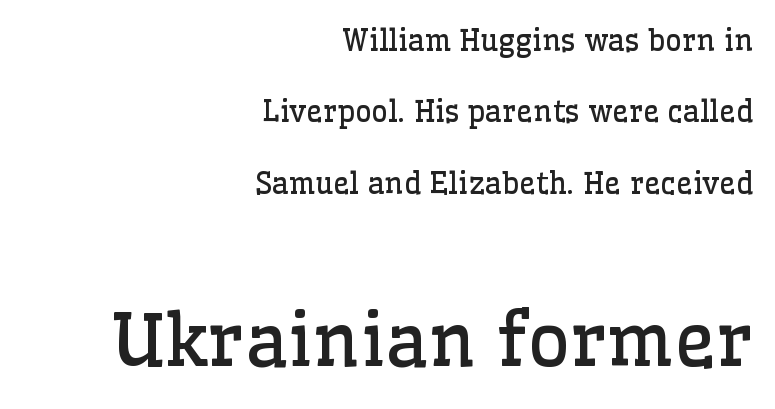
Here the designer chose a conventional face with non-uniform glyph widths. The typeface has the unassuming heft of standard copy or less. Typographically, this falls in the serif category. Look at the glyph heights: the lower group is clearly the bigger setting. Spacing between characters is what you'd get straight out of the box.
